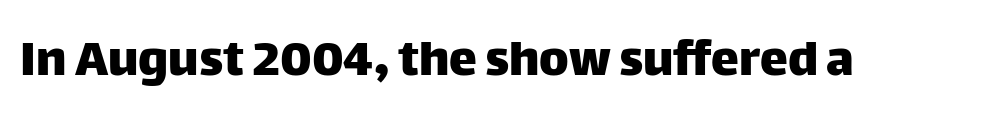
The image shows 56 px sans-serif type, upright; set normal letter spacing, not underlined; low stroke contrast and a large x-height.
